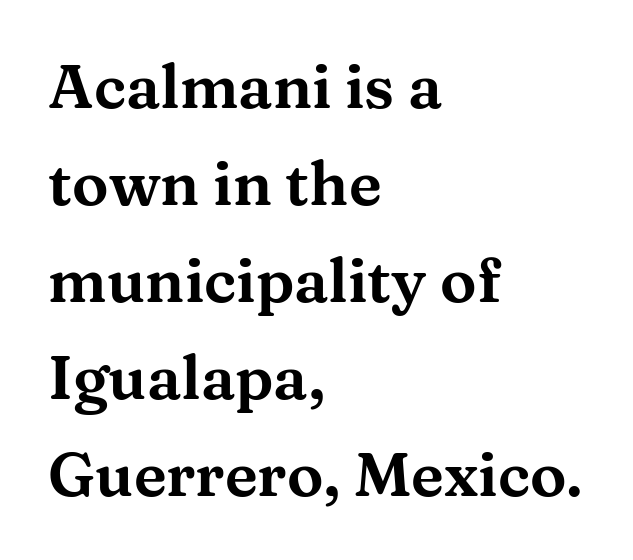
{"serif": "yes", "italic": "no", "width": "wide", "stroke_contrast": "medium", "x_height": "medium", "monospaced": "no", "underline": "no", "align": "left", "line_spacing": "normal", "line_spacing_ratio": 1.59, "letter_spacing": "normal", "letter_spacing_em": 0.0, "glyph_px": 61}
